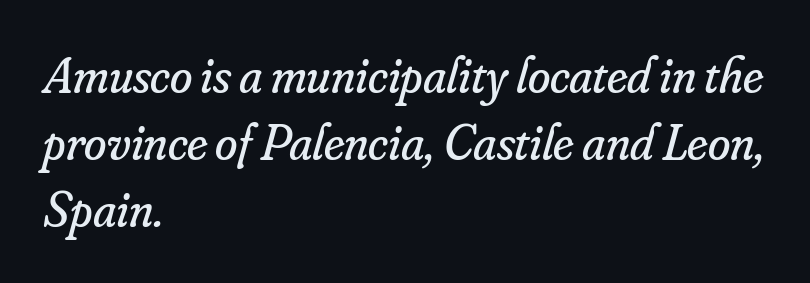
{"serif": "yes", "italic": "yes", "lean": "right", "slant_degrees": 16, "bold": "no", "weight": "regular", "width": "normal", "stroke_contrast": "low", "x_height": "small", "monospaced": "no", "underline": "no", "align": "left", "line_spacing": "normal", "line_spacing_ratio": 1.31, "letter_spacing": "normal", "letter_spacing_em": 0.0, "glyph_px": 51}
